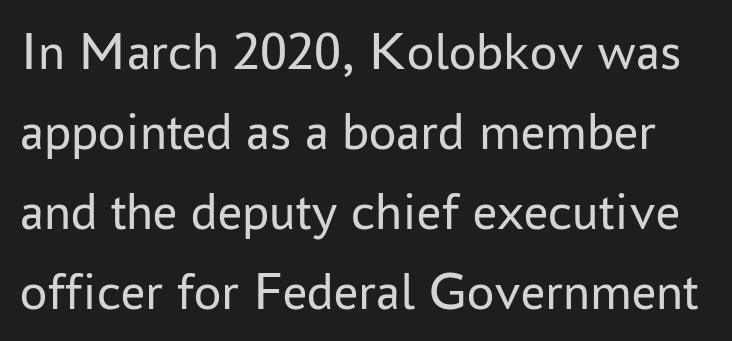
The baseline area is clear. The letters sit at their default tracking, neither squeezed nor spread. Notice how descenders clear the ascenders below comfortably — that's standard leading. Nope, not italic — everything's standing straight. The rendering uses natural spacing where letterforms have individual widths. Bold? No — there's no thickening of the strokes.
